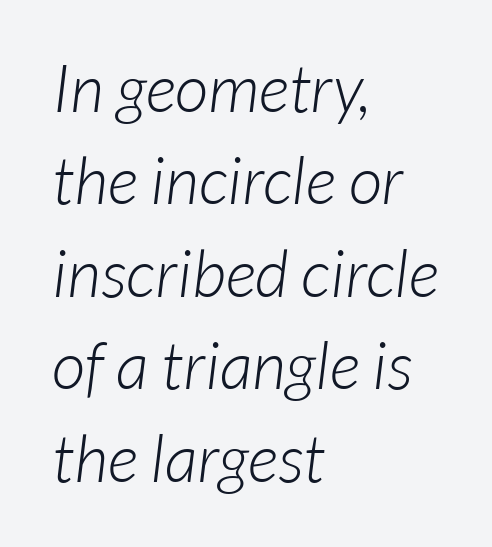
The image shows 66 px light sans-serif type; set left-aligned, normal line spacing (1.4x), normal letter spacing, not underlined; low stroke contrast and a medium x-height.
